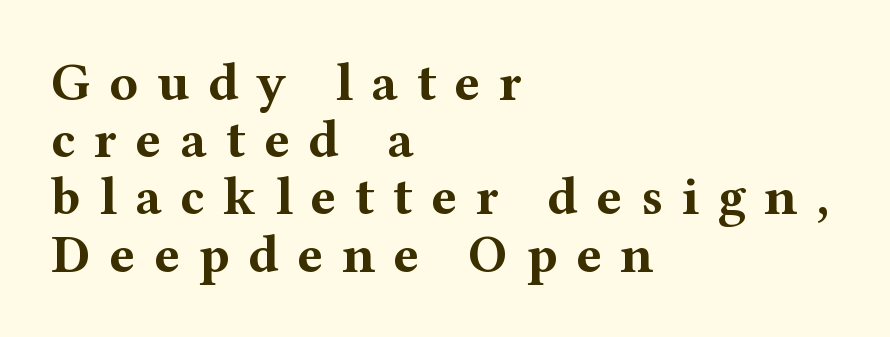
Q: Is the text bold? A: Yes.
Q: Is the text italic (slanted)? A: No, it is upright.
Q: Is the typeface a serif or a sans-serif typeface? A: Serif.
Q: Is the text underlined? A: No.
Q: How is the paragraph aligned? A: Left-aligned.
Q: Is the spacing between letters normal or unusually wide? A: Unusually wide.
Q: Is the spacing between lines tight, normal or loose? A: Tight.
Q: Width (condensed, normal, or wide)? A: Wide.
Q: Stroke contrast? A: Medium.
Q: x-height? A: Medium.
Q: Monospaced? A: No.
